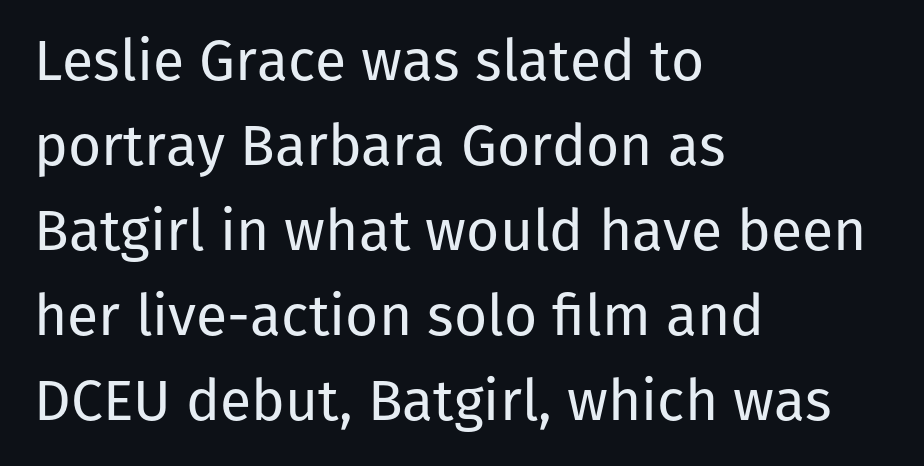
The image shows 57 px regular-weight sans-serif type, upright; set left-aligned, normal line spacing (1.49x), normal letter spacing, not underlined; low stroke contrast and a medium x-height.
